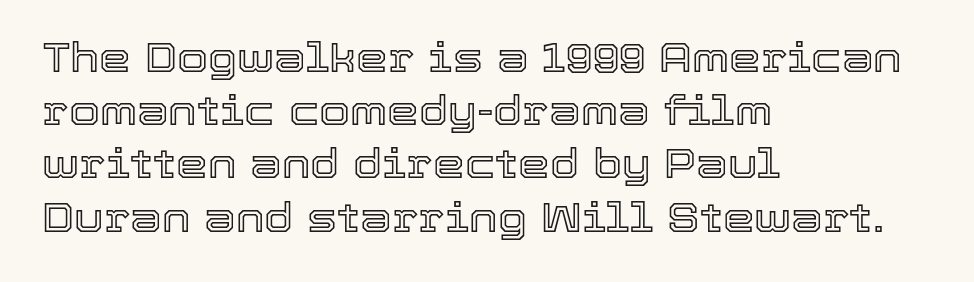
The specimen reads as upright at a glance. You could call the tracking neutral — neither tight nor loose. Do the characters align in a grid? No, the font is proportional. The paragraph shown leans on its left margin.
